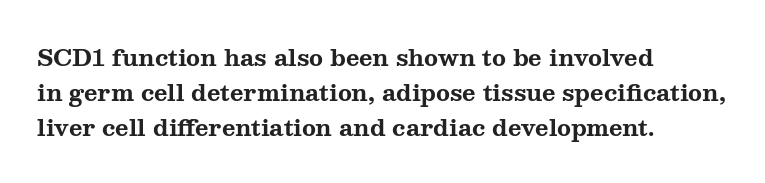
A normal amount of white space separates one row of letters from the next. The lines in this sample share a left origin and differ only in where they stop. Characters follow at the spacing the type designer built in. In terms of weight, the rendering is a true, heavy bold.
